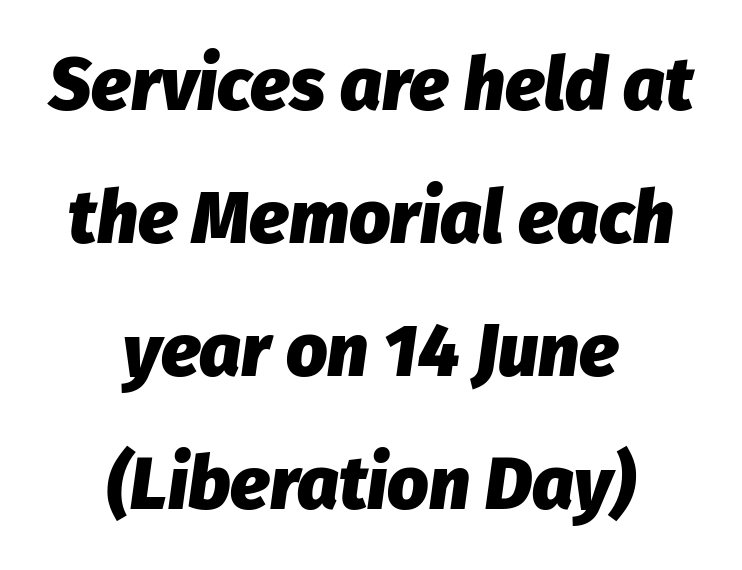
The image shows 73 px heavy type, italic (leaning right); set centered, line spacing 1.82x, normal letter spacing, not underlined; low stroke contrast and a medium x-height.
